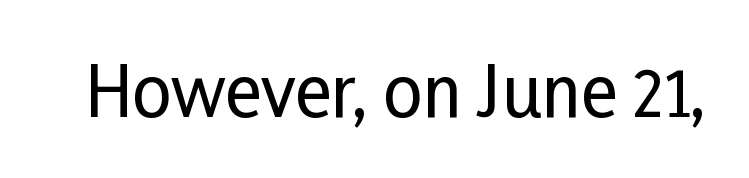
{"serif": "no", "italic": "no", "width": "condensed", "stroke_contrast": "low", "x_height": "medium", "monospaced": "no", "underline": "no", "letter_spacing": "normal", "letter_spacing_em": 0.0, "glyph_px": 69}
